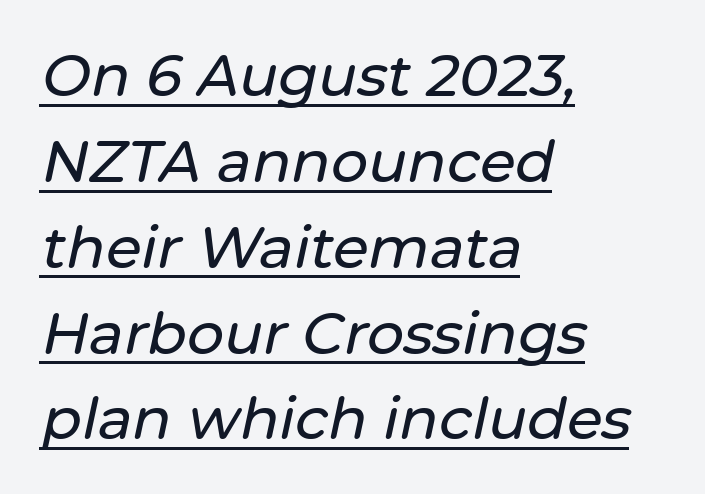
Q: Is the text italic (slanted)? A: Yes, it leans right by about 12 degrees.
Q: Is the text underlined? A: Yes.
Q: How is the paragraph aligned? A: Left-aligned.
Q: Is the spacing between letters normal or unusually wide? A: Normal.
Q: Is the spacing between lines tight, normal or loose? A: Normal.
Q: Width (condensed, normal, or wide)? A: Normal.
Q: Stroke contrast? A: Low.
Q: x-height? A: Medium.
Q: Monospaced? A: No.
